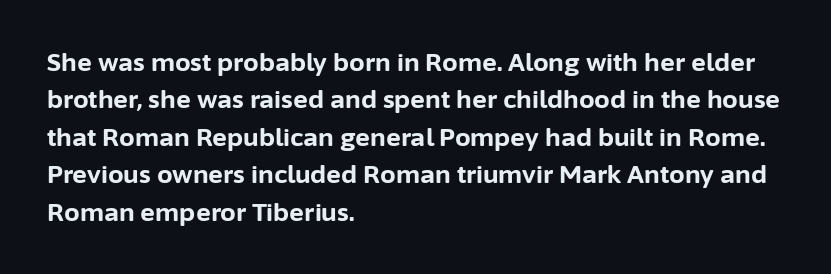
Q: Is the text bold? A: Yes.
Q: Is the text italic (slanted)? A: No, it is upright.
Q: Is the text underlined? A: No.
Q: How is the paragraph aligned? A: Left-aligned.
Q: Is the spacing between letters normal or unusually wide? A: Normal.
Q: Is the spacing between lines tight, normal or loose? A: Normal.
